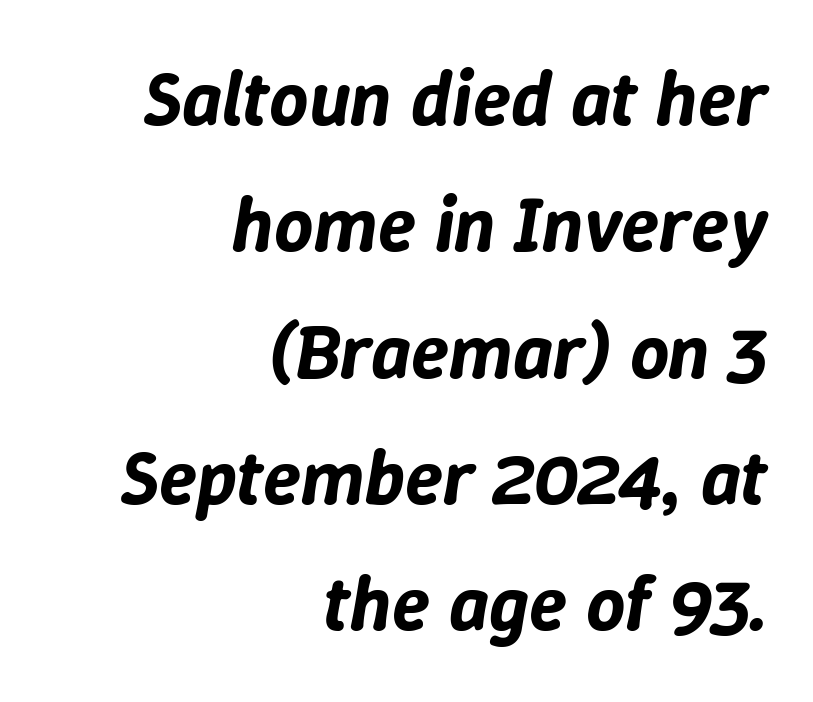
The foot of each line stays bare and open. Line ends are locked; line starts wander. Think of a printed novel: that variable character pitch is what you see here. Inter-character spacing is left at the font's built-in metrics. If you measured baseline to baseline, you'd find a middling distance.
